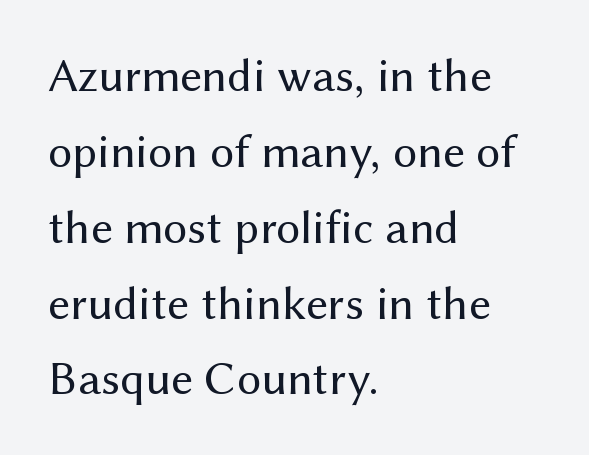
The image shows 48 px regular-weight sans-serif type, upright; set left-aligned, normal line spacing (1.58x), normal letter spacing, not underlined; medium stroke contrast and a medium x-height.
